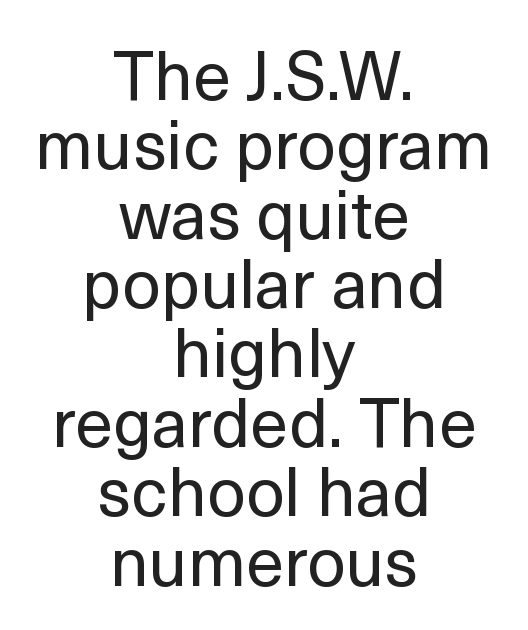
Q: Is the text bold? A: No.
Q: Is the text italic (slanted)? A: No, it is upright.
Q: Is the typeface a serif or a sans-serif typeface? A: Sans-serif.
Q: Is the text underlined? A: No.
Q: How is the paragraph aligned? A: Centered.
Q: Is the spacing between letters normal or unusually wide? A: Normal.
Q: Is the spacing between lines tight, normal or loose? A: Tight.
Q: Width (condensed, normal, or wide)? A: Normal.
Q: x-height? A: Medium.
Q: Monospaced? A: No.
